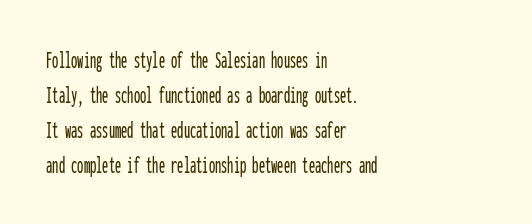
The image shows 25 px text type, upright; set left-aligned, normal line spacing (1.4x), normal letter spacing, not underlined.
